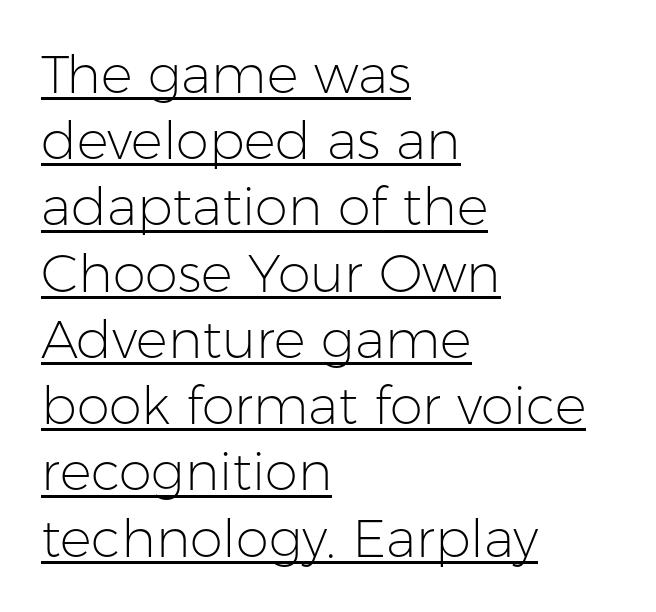
{"serif": "no", "italic": "no", "bold": "no", "weight": "light", "width": "normal", "stroke_contrast": "low", "x_height": "medium", "monospaced": "no", "underline": "yes", "align": "left", "line_spacing": "normal", "line_spacing_ratio": 1.25, "letter_spacing": "normal", "letter_spacing_em": 0.0, "glyph_px": 53}
